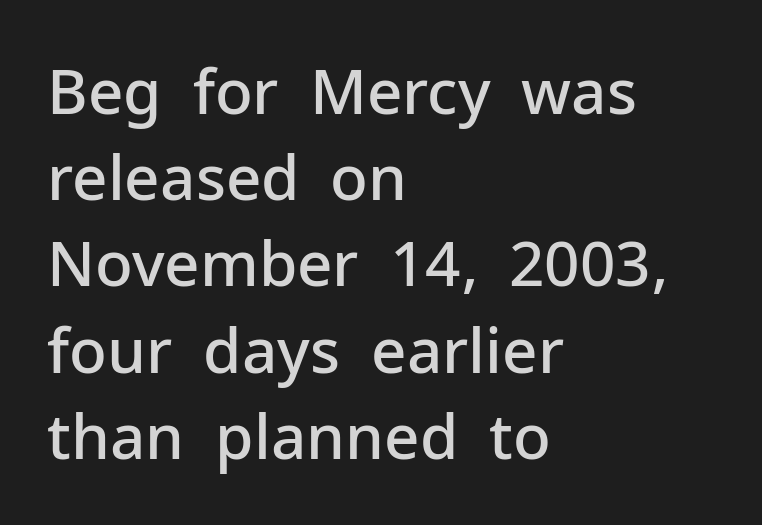
{"serif": "no", "italic": "no", "bold": "semi", "weight": "semibold", "width": "normal", "stroke_contrast": "low", "x_height": "medium", "monospaced": "no", "underline": "no", "align": "left", "line_spacing": "normal", "line_spacing_ratio": 1.39, "letter_spacing": "normal", "letter_spacing_em": 0.0, "glyph_px": 62}
